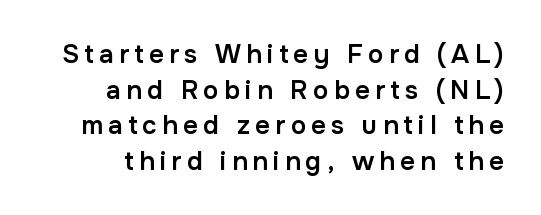
The image shows 26 px text type, upright; set normal line spacing (1.37x), unusually wide letter spacing (+0.2 em), not underlined.
